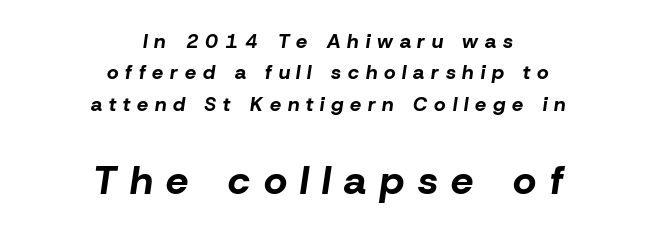
The vertical gap from one line to the next is medium. The text block is weighted toward neither margin, spreading evenly from the middle. Pretty heavy lettering here — definitely bold. The line texture is sparse and dotted thanks to wide tracking. These two chunks differ in scale, with the bottom chunk taking the larger measure.
